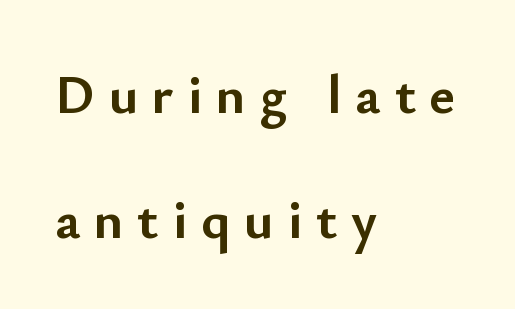
{"serif": "no", "italic": "no", "bold": "yes", "weight": "semibold", "width": "normal", "stroke_contrast": "low", "x_height": "small", "monospaced": "no", "underline": "no", "align": "left", "line_spacing": "loose", "line_spacing_ratio": 2.27, "letter_spacing": "wide", "letter_spacing_em": 0.25, "glyph_px": 55}
